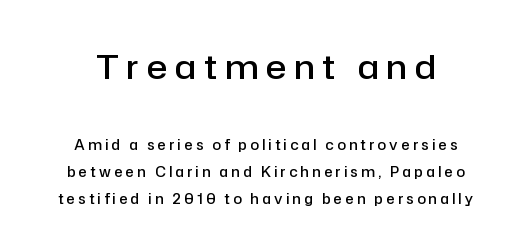
The image shows 34 px semibold sans-serif type, upright; set loose line spacing (1.93x), unusually wide letter spacing (+0.24 em), not underlined; the first (top) block is 2.43x larger; low stroke contrast and a medium x-height.
